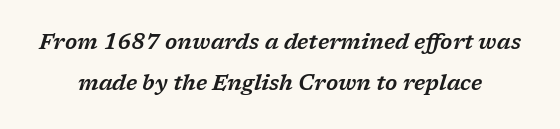
The image shows 21 px text type, italic (leaning right); set loose line spacing (1.93x), normal letter spacing, not underlined.
